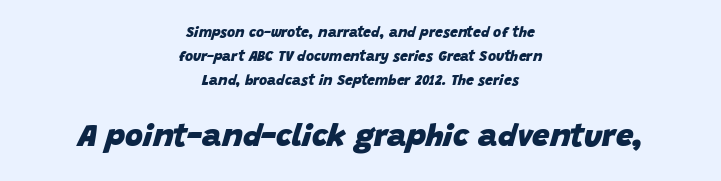
Q: Is the text bold? A: Yes.
Q: Is the text italic (slanted)? A: Yes, it leans right by about 15 degrees.
Q: Is the text underlined? A: No.
Q: How is the paragraph aligned? A: Centered.
Q: Is the spacing between letters normal or unusually wide? A: Normal.
Q: Which block of text is set in a larger size, the first (top) or the second (bottom)? A: The second (bottom) one.
Q: Width (condensed, normal, or wide)? A: Normal.
Q: Stroke contrast? A: Low.
Q: x-height? A: Large.
Q: Monospaced? A: No.
